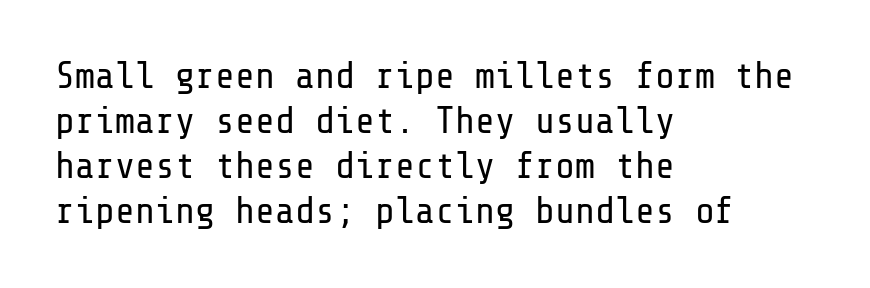
Q: Is the text bold? A: No.
Q: Is the text italic (slanted)? A: No, it is upright.
Q: Is the typeface a serif or a sans-serif typeface? A: Sans-serif.
Q: Is the text underlined? A: No.
Q: How is the paragraph aligned? A: Left-aligned.
Q: Is the spacing between letters normal or unusually wide? A: Normal.
Q: Width (condensed, normal, or wide)? A: Normal.
Q: Stroke contrast? A: Low.
Q: x-height? A: Medium.
